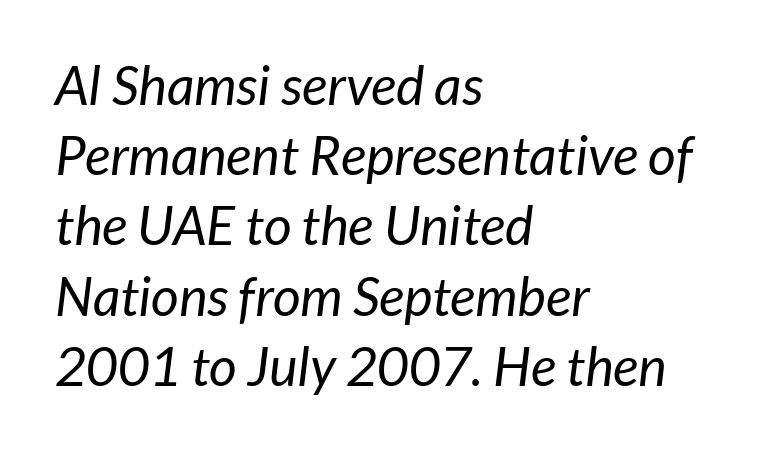
{"serif": "no", "bold": "no", "weight": "regular", "width": "normal", "stroke_contrast": "low", "x_height": "medium", "monospaced": "no", "underline": "no", "align": "left", "line_spacing": "normal", "line_spacing_ratio": 1.3, "letter_spacing": "normal", "letter_spacing_em": 0.0, "glyph_px": 54}
